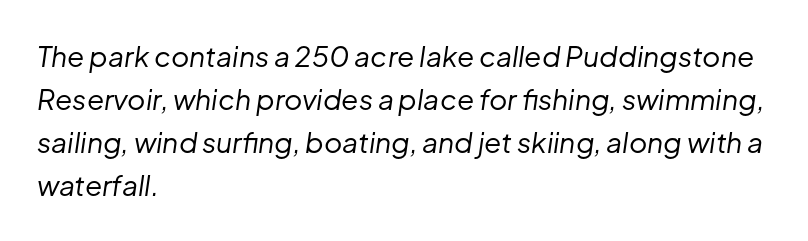
Unmarked baselines from the first word to the last. The face used here is proportionally spaced, like ordinary book or web type. The typography opts for an oblique posture over an upright one. Between one letter and the next there's only the usual sliver of space. Caption: multi-line text, flush left, ragged right. Successive baselines arrive at the customary interval.
